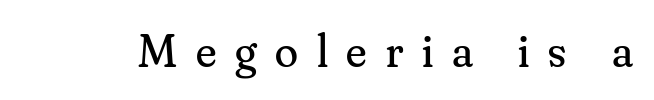
Q: Is the text bold? A: No.
Q: Is the text italic (slanted)? A: No, it is upright.
Q: Is the typeface a serif or a sans-serif typeface? A: Serif.
Q: Is the text underlined? A: No.
Q: Is the spacing between letters normal or unusually wide? A: Unusually wide.
Q: Width (condensed, normal, or wide)? A: Normal.
Q: Stroke contrast? A: Medium.
Q: x-height? A: Small.
Q: Monospaced? A: No.
